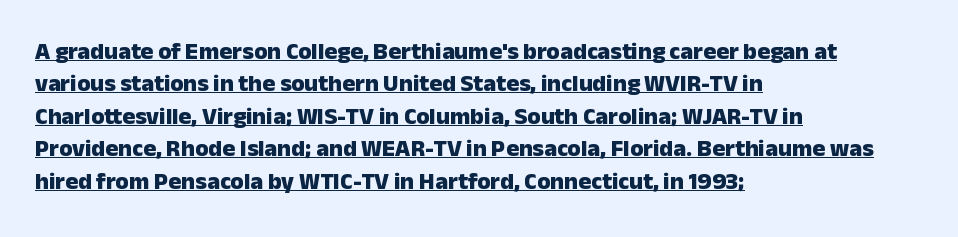
The image shows 24 px bold type, upright; set left-aligned, normal line spacing (1.35x), normal letter spacing, underlined.
